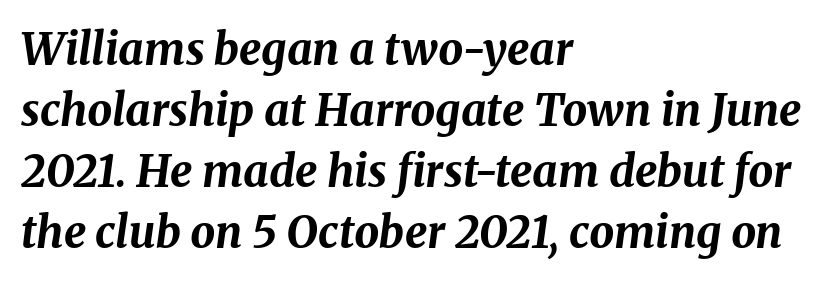
{"italic": "yes", "lean": "right", "slant_degrees": 8, "bold": "yes", "weight": "bold", "width": "normal", "stroke_contrast": "medium", "x_height": "medium", "monospaced": "no", "underline": "no", "align": "left", "line_spacing": "normal", "line_spacing_ratio": 1.39, "letter_spacing": "normal", "letter_spacing_em": 0.0, "glyph_px": 44}
